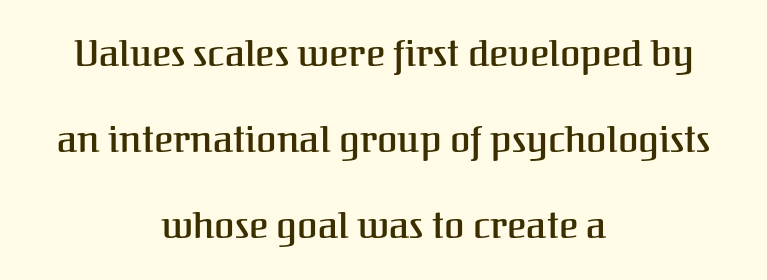
The image shows 37 px serif type, upright; set centered, loose line spacing (2.32x), normal letter spacing, not underlined; medium stroke contrast and a medium x-height.
